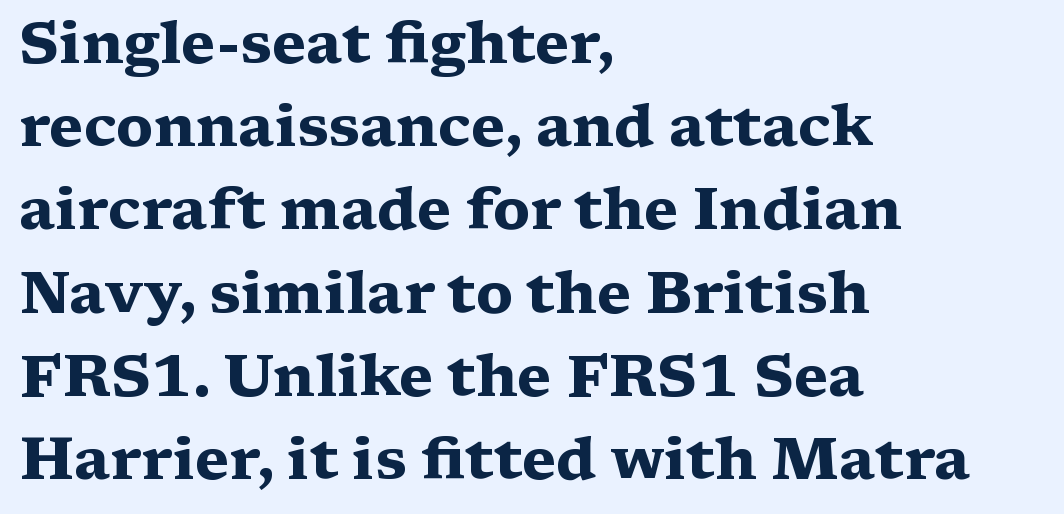
Q: Is the text bold? A: Yes.
Q: Is the text italic (slanted)? A: No, it is upright.
Q: Is the typeface a serif or a sans-serif typeface? A: Serif.
Q: Is the text underlined? A: No.
Q: How is the paragraph aligned? A: Left-aligned.
Q: Is the spacing between letters normal or unusually wide? A: Normal.
Q: Is the spacing between lines tight, normal or loose? A: Normal.
Q: Width (condensed, normal, or wide)? A: Wide.
Q: Stroke contrast? A: Medium.
Q: x-height? A: Medium.
Q: Monospaced? A: No.
